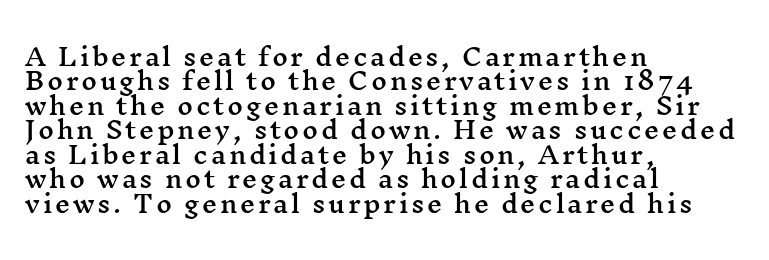
The image shows 24 px text type, upright; set left-aligned, tight line spacing (1.02x), not underlined.
